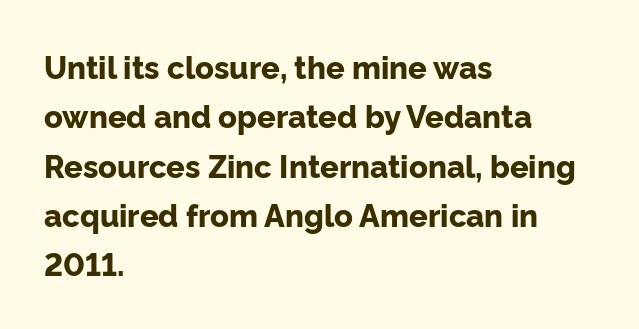
Emphasis by weight is at full strength: bold. The specimen reads as upright at a glance. Short note: letters normally spaced. The rendering uses natural spacing where letterforms have individual widths.
